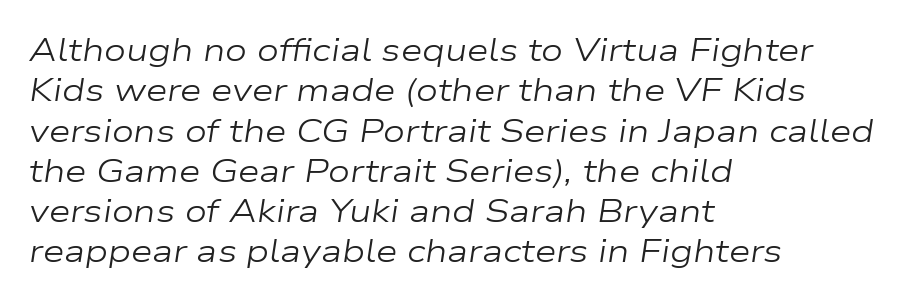
Q: Is the text bold? A: No.
Q: Is the text italic (slanted)? A: Yes, it leans right by about 9 degrees.
Q: Is the text underlined? A: No.
Q: How is the paragraph aligned? A: Left-aligned.
Q: Is the spacing between letters normal or unusually wide? A: Normal.
Q: Is the spacing between lines tight, normal or loose? A: Normal.
Q: Width (condensed, normal, or wide)? A: Wide.
Q: Stroke contrast? A: Low.
Q: x-height? A: Medium.
Q: Monospaced? A: No.
